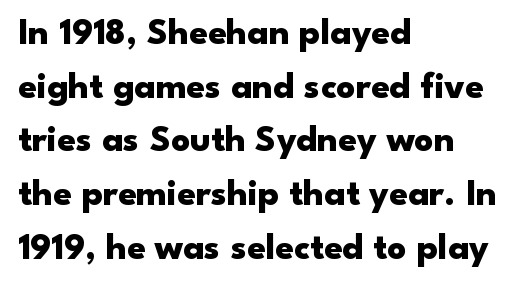
Q: Is the text bold? A: Yes.
Q: Is the text italic (slanted)? A: No, it is upright.
Q: Is the typeface a serif or a sans-serif typeface? A: Sans-serif.
Q: Is the text underlined? A: No.
Q: How is the paragraph aligned? A: Left-aligned.
Q: Is the spacing between letters normal or unusually wide? A: Normal.
Q: Is the spacing between lines tight, normal or loose? A: Normal.
Q: Width (condensed, normal, or wide)? A: Wide.
Q: Stroke contrast? A: Low.
Q: x-height? A: Small.
Q: Monospaced? A: No.
